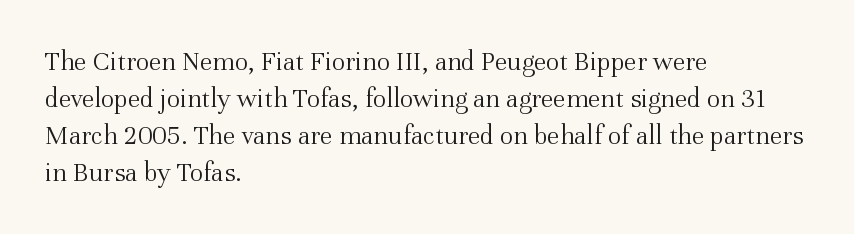
The image shows 28 px light serif type, upright; set left-aligned, normal line spacing (1.32x), normal letter spacing, not underlined; medium stroke contrast and a medium x-height.
